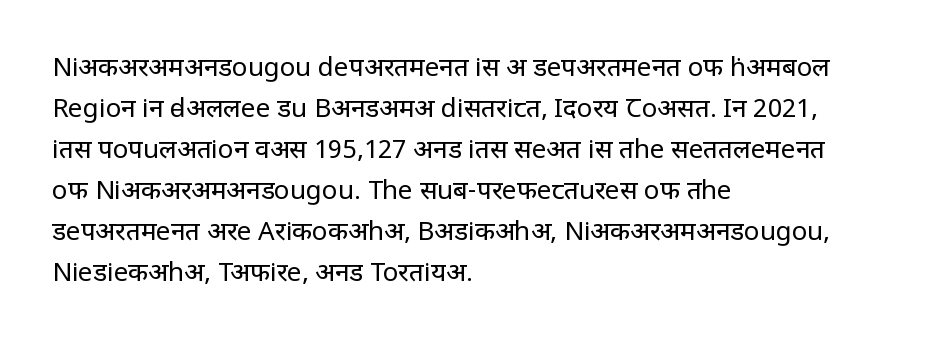
Q: Is the text bold? A: No.
Q: Is the text italic (slanted)? A: No, it is upright.
Q: Is the text underlined? A: No.
Q: How is the paragraph aligned? A: Left-aligned.
Q: Is the spacing between letters normal or unusually wide? A: Normal.
Q: Is the spacing between lines tight, normal or loose? A: Normal.
